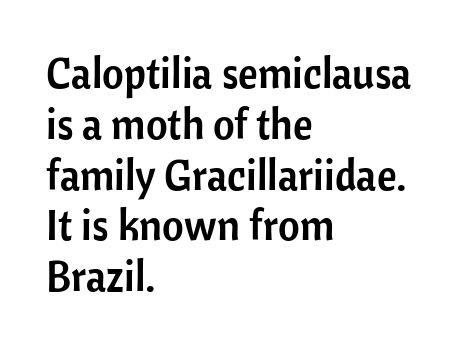
These lines are rendered in a variable-pitch font. The line texture is even and compact thanks to regular tracking. The lettering stays uniformly vertical, giving the passage a roman look. Where is the straight margin? On the left. Check the space under the baseline: it is left empty.
